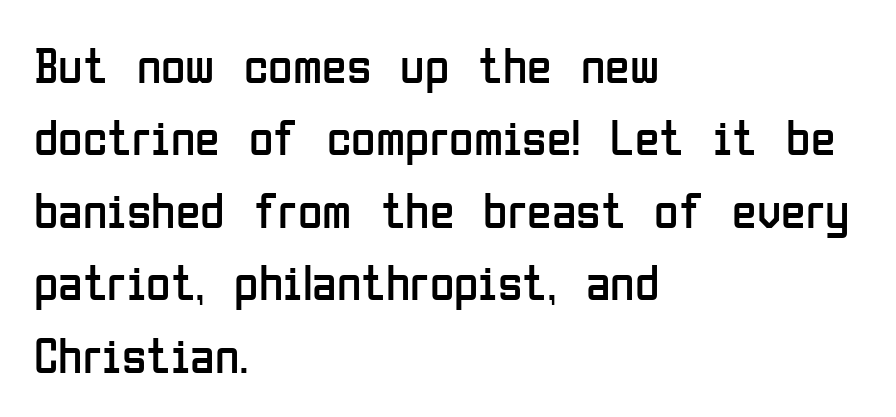
Q: Is the text bold? A: No.
Q: Is the text italic (slanted)? A: No, it is upright.
Q: Is the typeface a serif or a sans-serif typeface? A: Sans-serif.
Q: Is the text underlined? A: No.
Q: How is the paragraph aligned? A: Left-aligned.
Q: Is the spacing between letters normal or unusually wide? A: Normal.
Q: Is the spacing between lines tight, normal or loose? A: Normal.
Q: Width (condensed, normal, or wide)? A: Condensed.
Q: Stroke contrast? A: Low.
Q: x-height? A: Medium.
Q: Monospaced? A: No.
